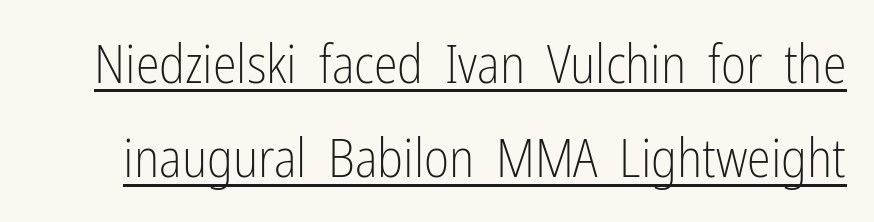
Q: Is the text bold? A: No.
Q: Is the text italic (slanted)? A: No, it is upright.
Q: Is the typeface a serif or a sans-serif typeface? A: Sans-serif.
Q: Is the text underlined? A: Yes.
Q: Is the spacing between letters normal or unusually wide? A: Normal.
Q: Width (condensed, normal, or wide)? A: Condensed.
Q: Stroke contrast? A: Low.
Q: x-height? A: Medium.
Q: Monospaced? A: No.
